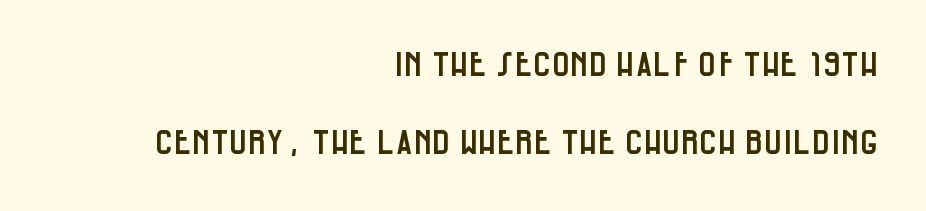
The image shows 33 px condensed sans-serif type, upright; set right-aligned, loose line spacing (2.36x), normal letter spacing, not underlined; low stroke contrast and a large x-height.
